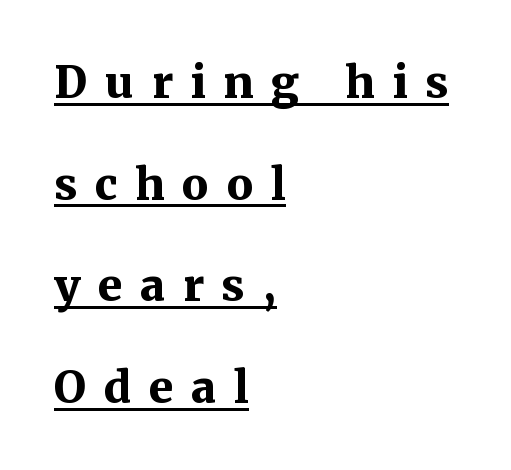
Q: Is the text bold? A: Yes.
Q: Is the text italic (slanted)? A: No, it is upright.
Q: Is the typeface a serif or a sans-serif typeface? A: Serif.
Q: Is the text underlined? A: Yes.
Q: How is the paragraph aligned? A: Left-aligned.
Q: Is the spacing between letters normal or unusually wide? A: Unusually wide.
Q: Is the spacing between lines tight, normal or loose? A: Loose.
Q: Width (condensed, normal, or wide)? A: Normal.
Q: Stroke contrast? A: Medium.
Q: x-height? A: Medium.
Q: Monospaced? A: No.
